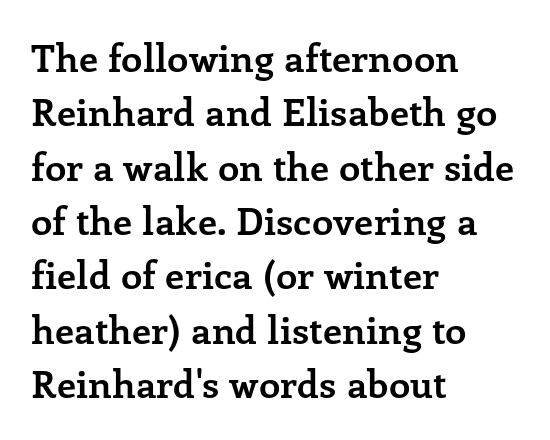
{"serif": "yes", "italic": "no", "bold": "yes", "weight": "semibold", "width": "normal", "stroke_contrast": "low", "x_height": "medium", "monospaced": "no", "underline": "no", "align": "left", "line_spacing": "normal", "line_spacing_ratio": 1.43, "letter_spacing": "normal", "letter_spacing_em": 0.0, "glyph_px": 38}
